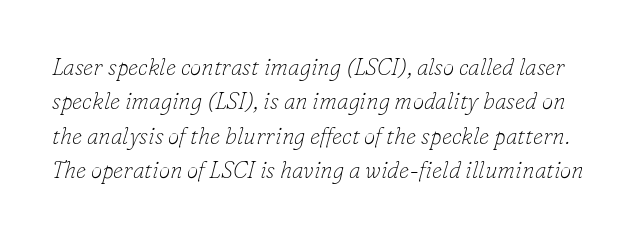
The image shows 23 px text type, italic (leaning right); set normal line spacing (1.5x), normal letter spacing, not underlined.
